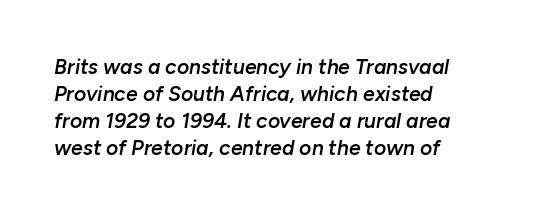
Clear beneath every line of the passage. These lines are set flush left with a ragged right edge. Stems and bowls a touch heavier than normal — semibold. Notice how the stems are inclined rather than vertical — that's the hallmark of italics.
